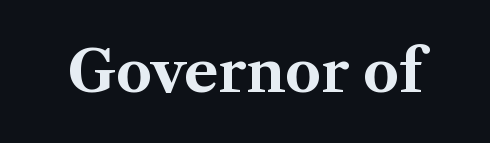
Q: Is the text bold? A: Yes.
Q: Is the text italic (slanted)? A: No, it is upright.
Q: Is the typeface a serif or a sans-serif typeface? A: Serif.
Q: Is the text underlined? A: No.
Q: Is the spacing between letters normal or unusually wide? A: Normal.
Q: Width (condensed, normal, or wide)? A: Normal.
Q: Stroke contrast? A: Medium.
Q: x-height? A: Medium.
Q: Monospaced? A: No.
